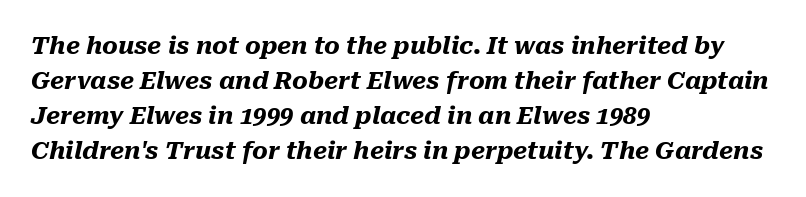
The image shows 24 px bold type, italic (leaning right); set left-aligned, normal line spacing (1.46x), normal letter spacing, not underlined.
